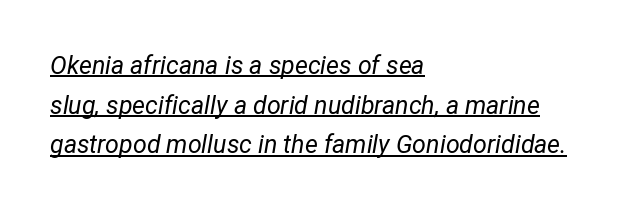
Interline gaps are of average width in this sample. Line starts are locked; line ends wander. No heavy texture on the line: the type isn't bold. Is there an underline? Yes — a line sits under the letters. The rendering applies a slant to the glyphs. There is no visible air inserted between adjacent glyphs.
